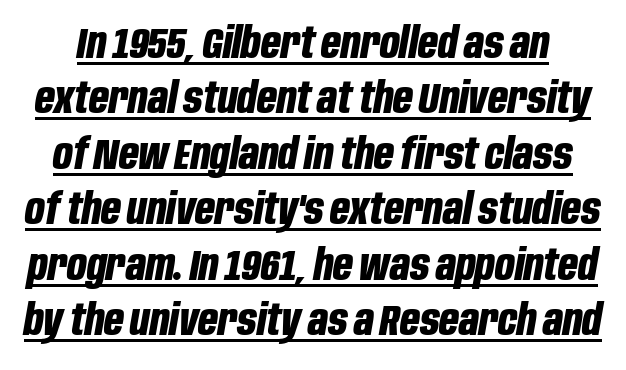
Q: Is the text bold? A: Yes.
Q: Is the text italic (slanted)? A: Yes, it leans right by about 10 degrees.
Q: Is the text underlined? A: Yes.
Q: Is the spacing between letters normal or unusually wide? A: Normal.
Q: Is the spacing between lines tight, normal or loose? A: Normal.
Q: Width (condensed, normal, or wide)? A: Condensed.
Q: Stroke contrast? A: Low.
Q: x-height? A: Large.
Q: Monospaced? A: No.
